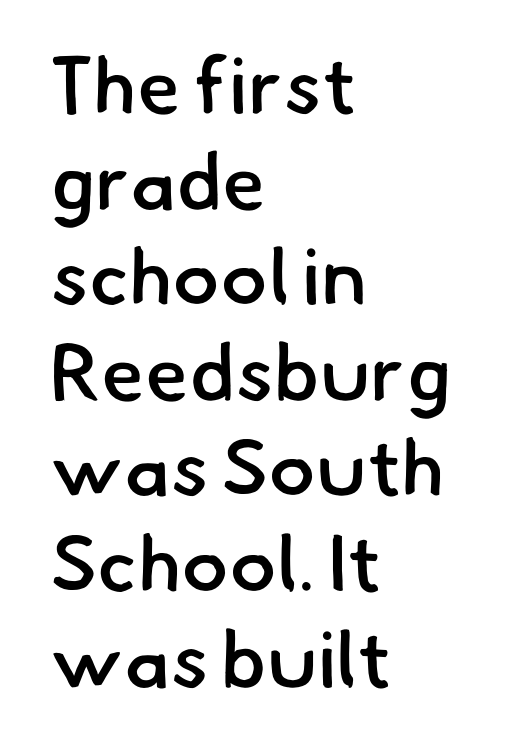
The image shows 79 px semibold sans-serif type; set left-aligned, line spacing 1.21x, normal letter spacing, not underlined; low stroke contrast and a small x-height.
